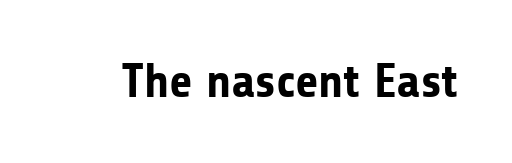
{"serif": "no", "italic": "no", "bold": "yes", "weight": "bold", "width": "normal", "stroke_contrast": "low", "x_height": "medium", "monospaced": "no", "underline": "no", "letter_spacing": "normal", "letter_spacing_em": 0.0, "glyph_px": 48}
